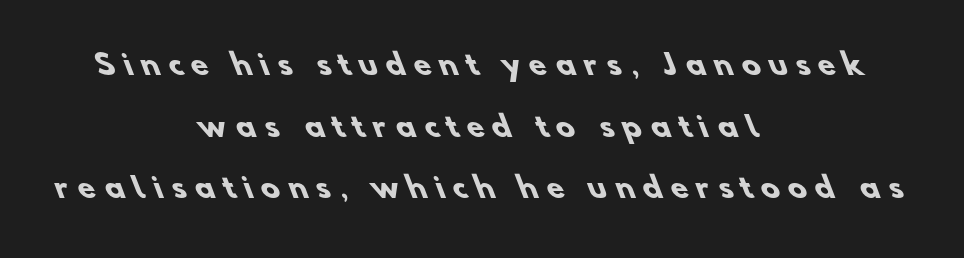
Q: Is the text bold? A: Yes.
Q: Is the typeface a serif or a sans-serif typeface? A: Sans-serif.
Q: Is the text underlined? A: No.
Q: How is the paragraph aligned? A: Centered.
Q: Is the spacing between letters normal or unusually wide? A: Unusually wide.
Q: Is the spacing between lines tight, normal or loose? A: Loose.
Q: Width (condensed, normal, or wide)? A: Normal.
Q: Stroke contrast? A: Low.
Q: x-height? A: Small.
Q: Monospaced? A: No.
